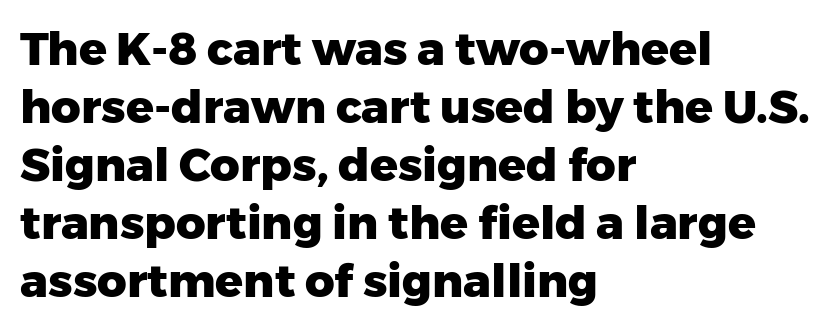
I'd describe the lettering as bold — thick and assertive. Does the copy run flush right? No — it runs flush left. The lines sit at an ordinary, default distance from one another. This is roman type, the default non-slanted kind. Is this a fixed-width face? No — the glyphs have proportional, varying widths. The line texture is even and compact thanks to regular tracking.
